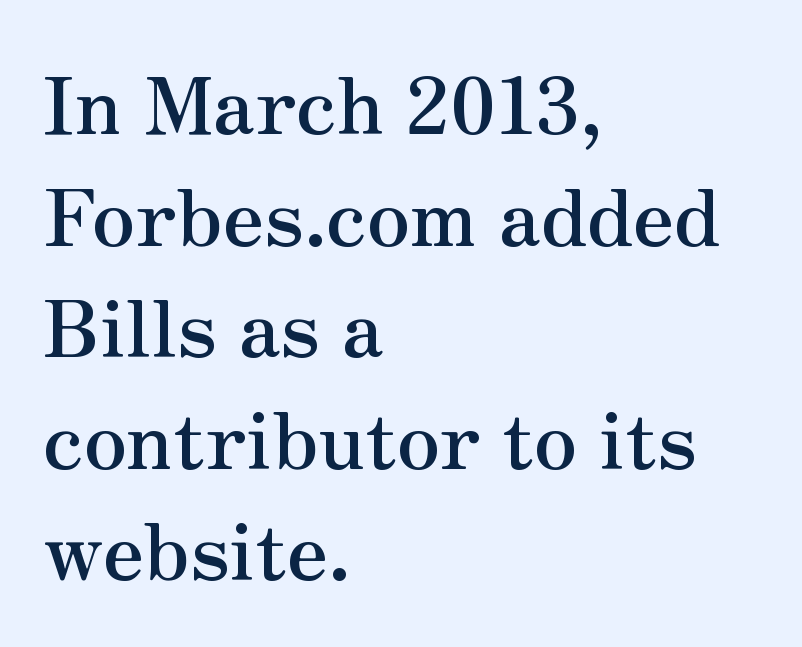
{"serif": "yes", "italic": "no", "bold": "yes", "weight": "semibold", "width": "normal", "stroke_contrast": "medium", "x_height": "small", "monospaced": "no", "underline": "no", "align": "left", "line_spacing": "normal", "line_spacing_ratio": 1.43, "letter_spacing": "normal", "letter_spacing_em": 0.0, "glyph_px": 78}
